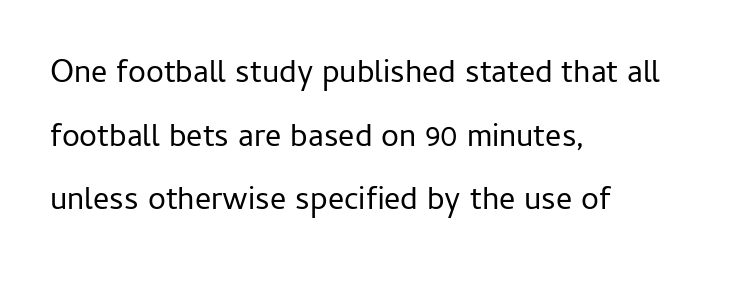
Q: Is the text bold? A: No.
Q: Is the text italic (slanted)? A: No, it is upright.
Q: Is the typeface a serif or a sans-serif typeface? A: Sans-serif.
Q: Is the text underlined? A: No.
Q: How is the paragraph aligned? A: Left-aligned.
Q: Is the spacing between letters normal or unusually wide? A: Normal.
Q: Is the spacing between lines tight, normal or loose? A: Loose.
Q: Width (condensed, normal, or wide)? A: Normal.
Q: Stroke contrast? A: Low.
Q: x-height? A: Medium.
Q: Monospaced? A: No.
